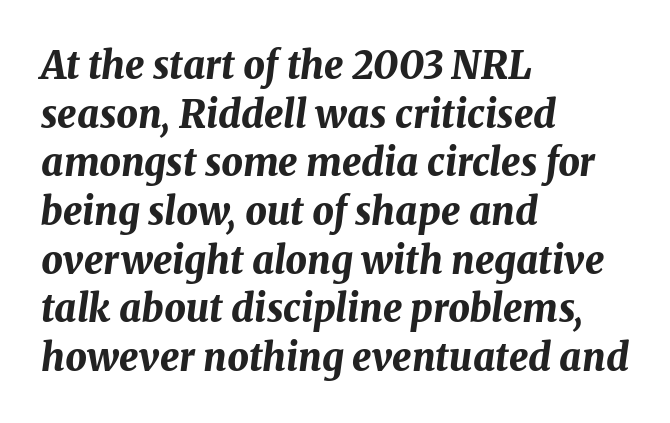
{"italic": "yes", "lean": "right", "slant_degrees": 8, "bold": "yes", "weight": "bold", "width": "normal", "stroke_contrast": "medium", "x_height": "medium", "monospaced": "no", "underline": "no", "align": "left", "line_spacing": "normal", "line_spacing_ratio": 1.28, "letter_spacing": "normal", "letter_spacing_em": 0.0, "glyph_px": 38}
